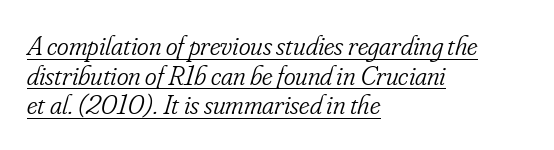
Q: Is the text bold? A: No.
Q: Is the text italic (slanted)? A: Yes, it leans right by about 16 degrees.
Q: Is the typeface a serif or a sans-serif typeface? A: Serif.
Q: Is the text underlined? A: Yes.
Q: How is the paragraph aligned? A: Left-aligned.
Q: Is the spacing between letters normal or unusually wide? A: Normal.
Q: Is the spacing between lines tight, normal or loose? A: Tight.
Q: Width (condensed, normal, or wide)? A: Condensed.
Q: Stroke contrast? A: Low.
Q: x-height? A: Small.
Q: Monospaced? A: No.
